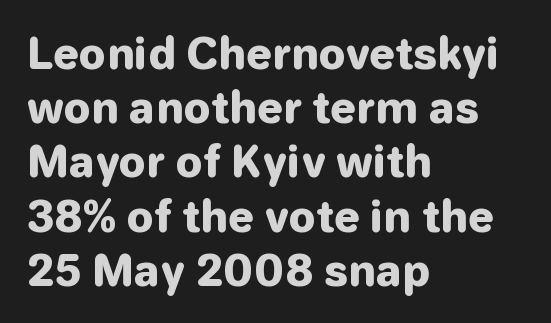
The block of text has a typical density, with ordinary space between rows. What kind of face is this? One without serifs — a sans. Each row of text sits above clean, open space. The rendering uses a bold face; every stroke is thick and dark. This rendering leaves character spacing at its baseline value. This rendering uses left alignment, leaving the right contour irregular.
